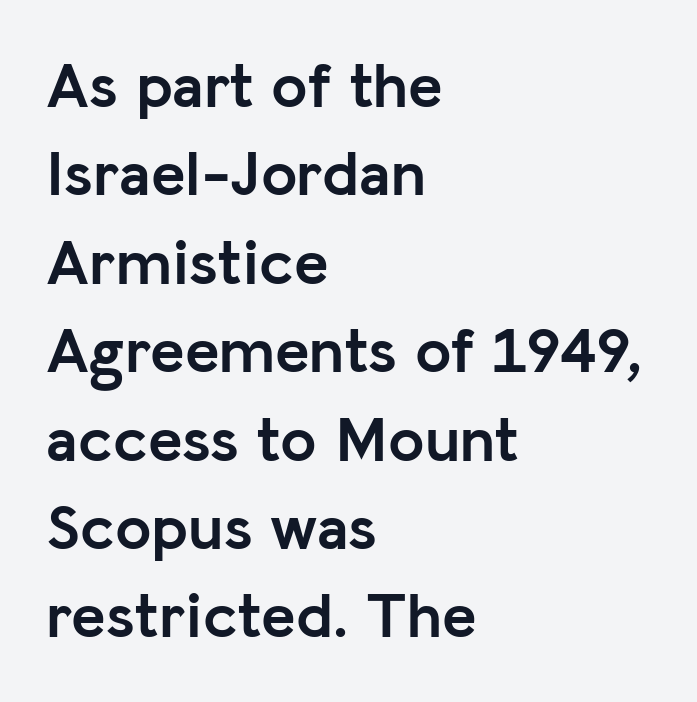
{"serif": "no", "italic": "no", "bold": "yes", "weight": "semibold", "width": "normal", "stroke_contrast": "low", "x_height": "medium", "monospaced": "no", "underline": "no", "align": "left", "line_spacing": "normal", "line_spacing_ratio": 1.36, "letter_spacing": "normal", "letter_spacing_em": 0.0, "glyph_px": 65}
